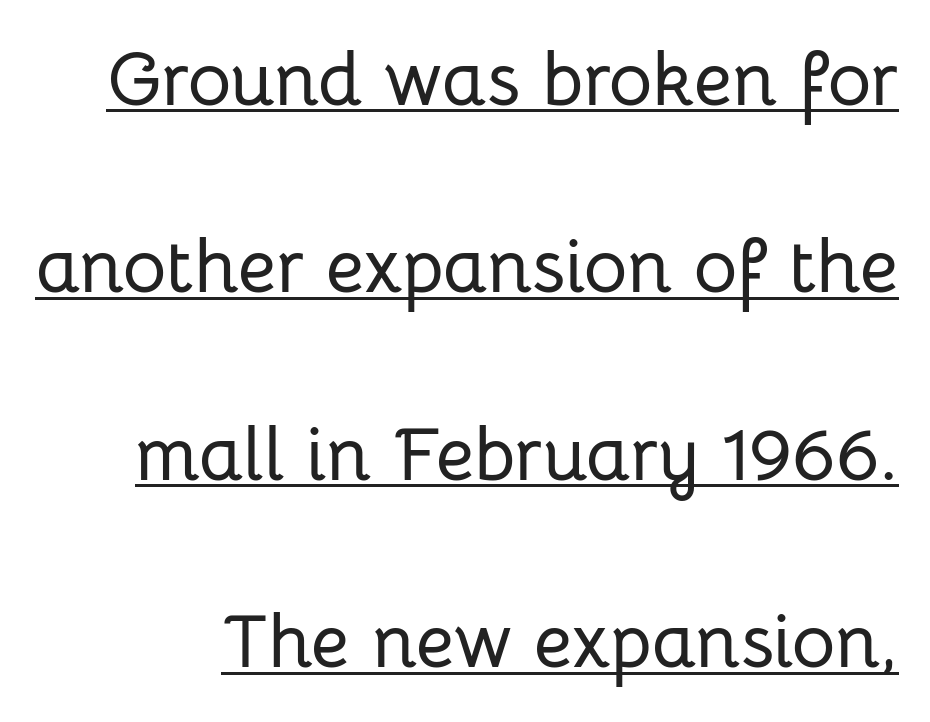
Q: Is the text italic (slanted)? A: No, it is upright.
Q: Is the typeface a serif or a sans-serif typeface? A: Sans-serif.
Q: Is the text underlined? A: Yes.
Q: Is the spacing between letters normal or unusually wide? A: Normal.
Q: Is the spacing between lines tight, normal or loose? A: Loose.
Q: Width (condensed, normal, or wide)? A: Normal.
Q: Stroke contrast? A: Low.
Q: x-height? A: Medium.
Q: Monospaced? A: No.
